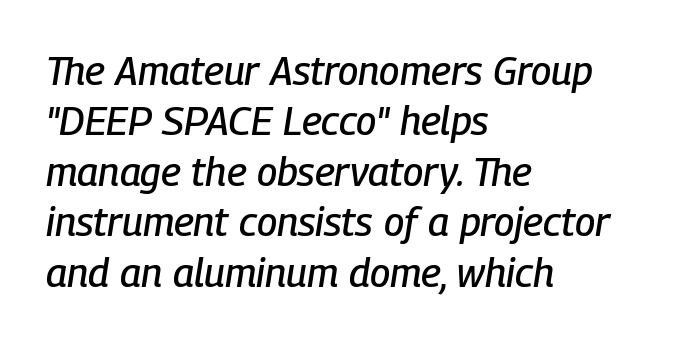
This sample is left-justified, so line endings fall wherever the words run out. Quick note: underline off. The block of text has a typical density, with ordinary space between rows. Varying glyph widths throughout — classic text-font behaviour. Look at the tracking — it's just the regular setting, nothing added.
